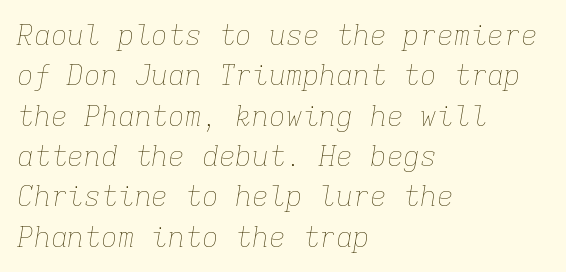
Q: Is the text bold? A: No.
Q: Is the text italic (slanted)? A: Yes, it leans right by about 9 degrees.
Q: Is the text underlined? A: No.
Q: How is the paragraph aligned? A: Left-aligned.
Q: Is the spacing between letters normal or unusually wide? A: Normal.
Q: Is the spacing between lines tight, normal or loose? A: Normal.
Q: Width (condensed, normal, or wide)? A: Normal.
Q: Stroke contrast? A: Low.
Q: x-height? A: Medium.
Q: Monospaced? A: Yes.
